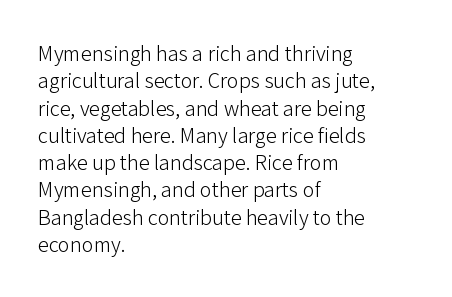
Rendered with straight, roman letterforms. Weight: not bold — regular or lighter. Words appear dense and cohesive because spacing is normal. Horizontal alignment here is leftward, the default for most running prose. A clean baseline with only descenders dipping below it.
